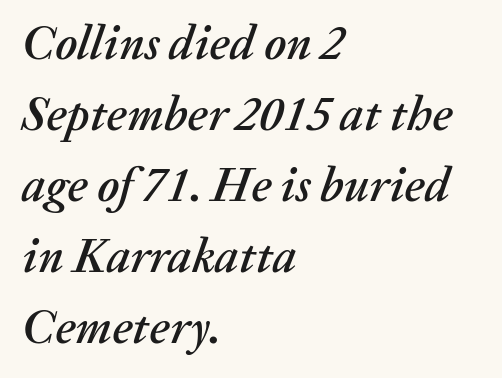
Words float on clear page, feet unadorned. Italic: yes, the glyphs are oblique. Does the copy run flush right? No — it runs flush left. One glance says typical: line gaps are just what's usual.
